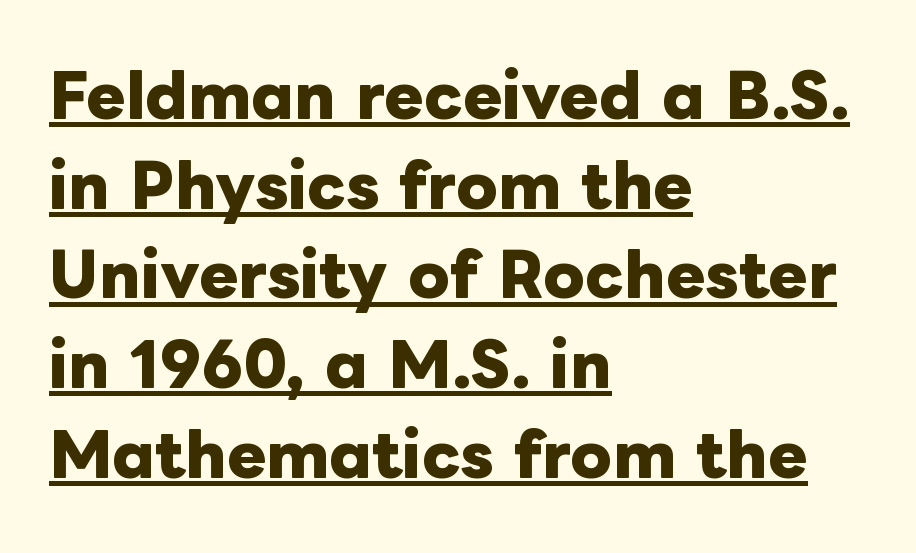
The image shows 59 px heavy type, upright; set left-aligned, normal line spacing (1.52x), normal letter spacing, underlined; low stroke contrast and a medium x-height.
